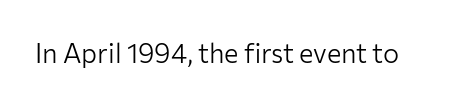
The image shows 27 px text type, upright; set normal letter spacing, not underlined.
